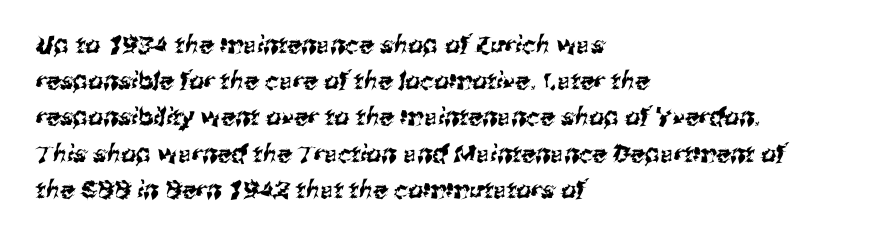
Q: Is the text underlined? A: No.
Q: How is the paragraph aligned? A: Left-aligned.
Q: Is the spacing between letters normal or unusually wide? A: Normal.
Q: Is the spacing between lines tight, normal or loose? A: Normal.
